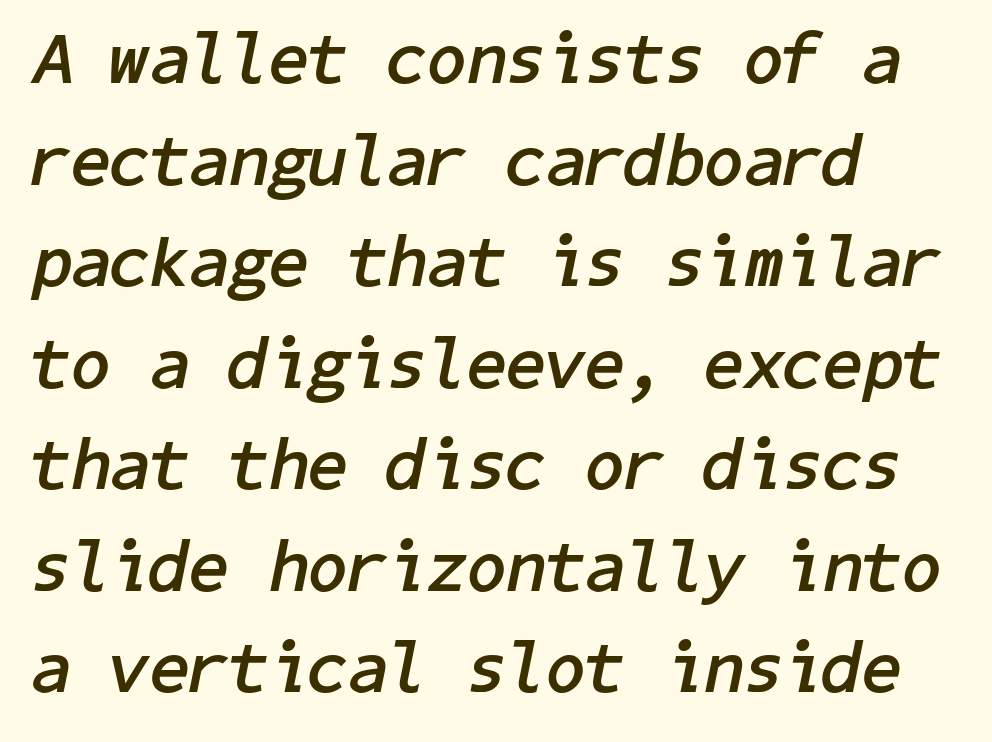
Q: Is the text bold? A: Yes.
Q: Is the text italic (slanted)? A: Yes, it leans right by about 11 degrees.
Q: Is the text underlined? A: No.
Q: How is the paragraph aligned? A: Left-aligned.
Q: Is the spacing between letters normal or unusually wide? A: Normal.
Q: Is the spacing between lines tight, normal or loose? A: Normal.
Q: Width (condensed, normal, or wide)? A: Normal.
Q: Stroke contrast? A: Low.
Q: x-height? A: Medium.
